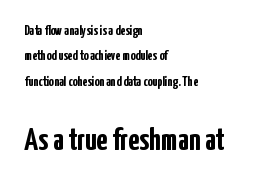
{"serif": "no", "italic": "no", "bold": "yes", "weight": "semibold", "width": "condensed", "stroke_contrast": "low", "x_height": "medium", "monospaced": "no", "underline": "no", "align": "left", "line_spacing_ratio": 1.82, "letter_spacing": "normal", "letter_spacing_em": 0.0, "larger_block": "second", "size_ratio": 2.29, "glyph_px": 32}
